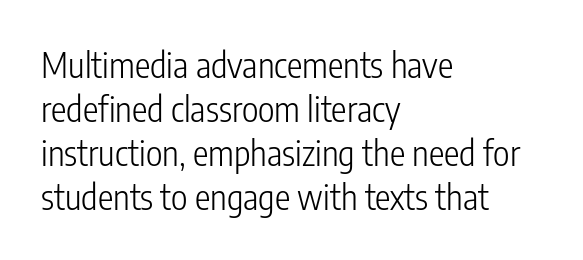
The typesetting does not lean heavy: it is not bold. Underline: absent. Baseline-to-baseline distance is the conventional proportion of letter height. Observe the ordinary spacing: letters are neighbours, not strangers. Quick note: not italic, upright. The letters advance in unequal steps, a hallmark of proportional type.
